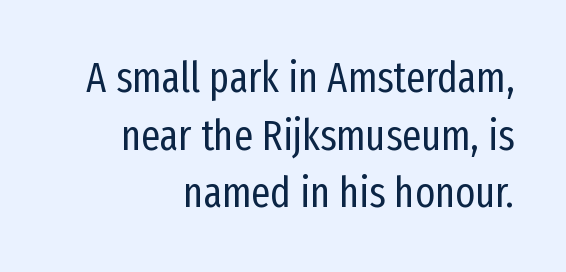
Q: Is the text bold? A: No.
Q: Is the text italic (slanted)? A: No, it is upright.
Q: Is the typeface a serif or a sans-serif typeface? A: Sans-serif.
Q: Is the text underlined? A: No.
Q: How is the paragraph aligned? A: Right-aligned.
Q: Is the spacing between letters normal or unusually wide? A: Normal.
Q: Is the spacing between lines tight, normal or loose? A: Normal.
Q: Width (condensed, normal, or wide)? A: Condensed.
Q: Stroke contrast? A: Low.
Q: x-height? A: Medium.
Q: Monospaced? A: No.
